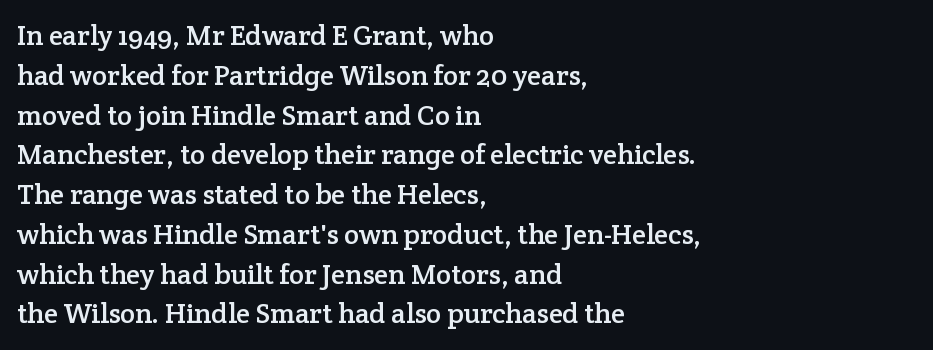
{"serif": "yes", "italic": "no", "width": "normal", "stroke_contrast": "low", "x_height": "medium", "monospaced": "no", "underline": "no", "align": "left", "line_spacing": "normal", "line_spacing_ratio": 1.42, "letter_spacing": "normal", "letter_spacing_em": 0.0, "glyph_px": 28}
